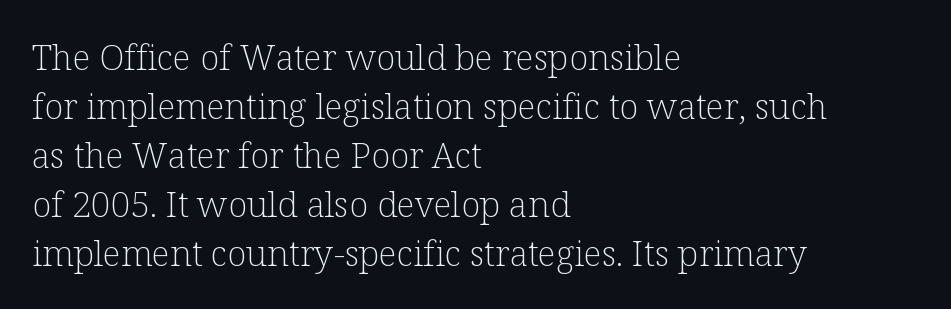
Honestly, there is no underline to notice here at all. Characters remain perfectly vertical along every line. The weight would be labelled regular, book, light, or lighter still. Serifs: yes, visible at the terminals of the letterforms. Alignment: flush left.
